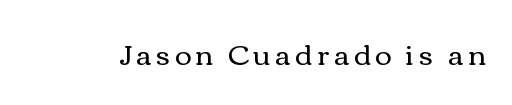
The letters stand upright; this is a roman face. The string is rendered with underlining switched off. A typesetter would call this proportional, since set widths differ per character. Stems here are at most as thick as an everyday book face.
